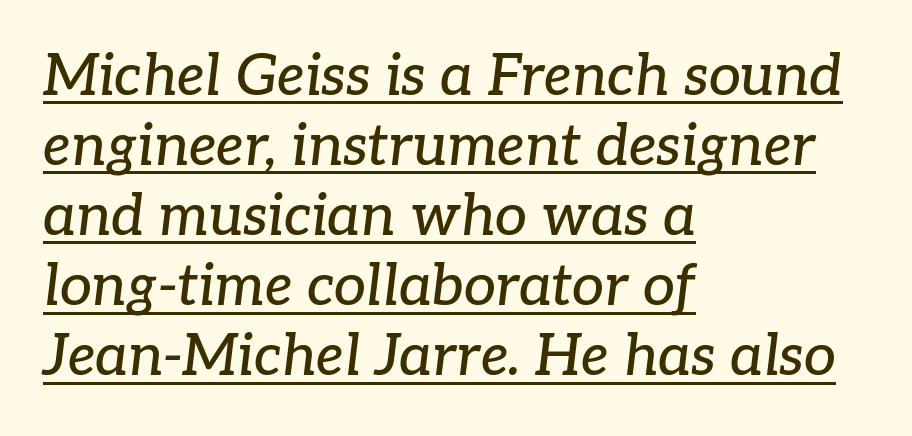
Standard letterfit; no display-style spreading of the glyphs. The typeface chosen for these lines features serifs. The typography opts for an oblique posture over an upright one. Teacher's note: observe the even left margin — that is flush-left alignment.
